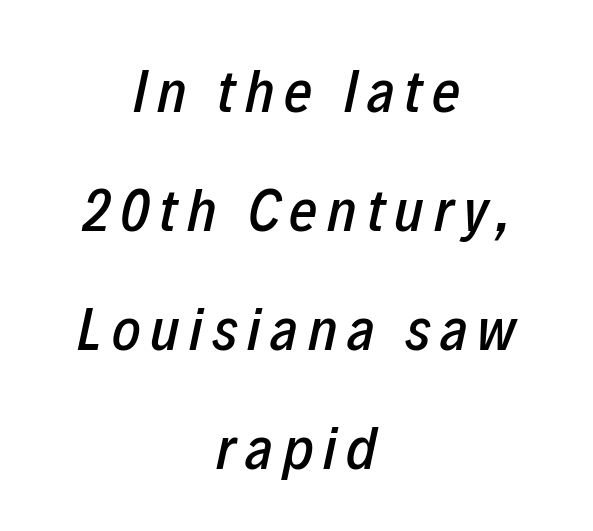
The image shows 61 px condensed type, italic (leaning right); set centered, loose line spacing (1.95x), not underlined; low stroke contrast and a medium x-height.
